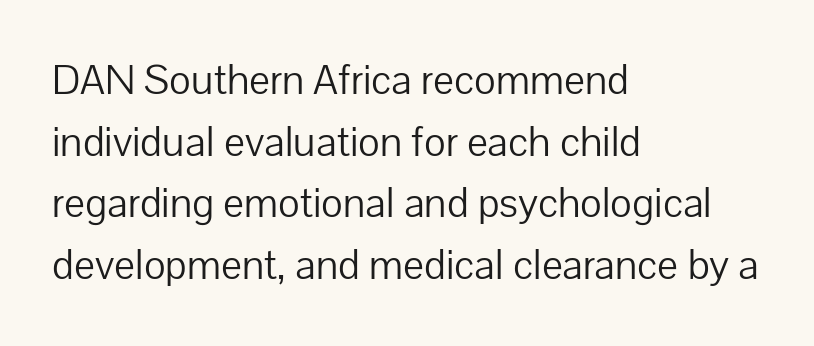
Q: Is the text bold? A: No.
Q: Is the text italic (slanted)? A: No, it is upright.
Q: Is the typeface a serif or a sans-serif typeface? A: Sans-serif.
Q: Is the text underlined? A: No.
Q: How is the paragraph aligned? A: Left-aligned.
Q: Is the spacing between letters normal or unusually wide? A: Normal.
Q: Is the spacing between lines tight, normal or loose? A: Normal.
Q: Width (condensed, normal, or wide)? A: Normal.
Q: Stroke contrast? A: Low.
Q: x-height? A: Medium.
Q: Monospaced? A: No.
